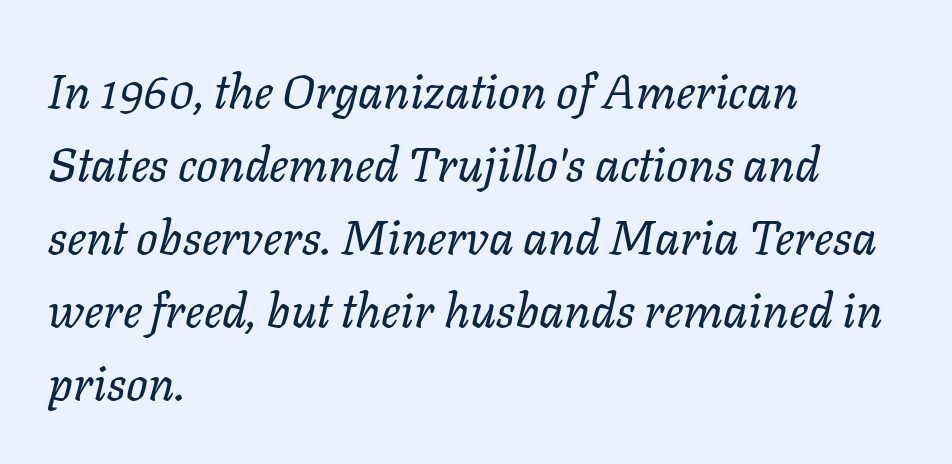
The image shows 48 px regular-weight type, italic (leaning right); set left-aligned, normal line spacing (1.52x), normal letter spacing, not underlined; low stroke contrast and a medium x-height.
